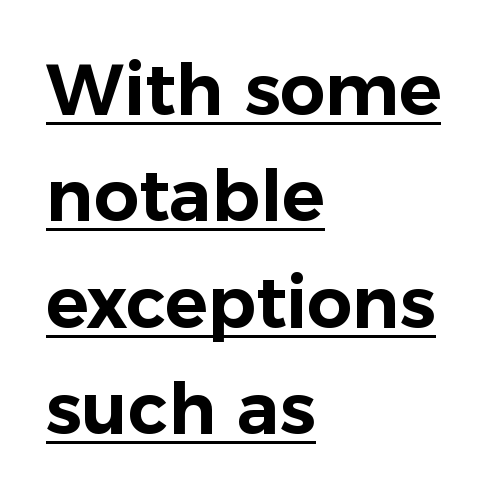
These lines are rendered in a variable-pitch font. Somebody hit Ctrl+U on this one — the words are underlined. To sum up the face: it is a sans, with no serifs. The leading is moderate, giving the passage an even texture. The lettering holds an erect, upright posture throughout.
